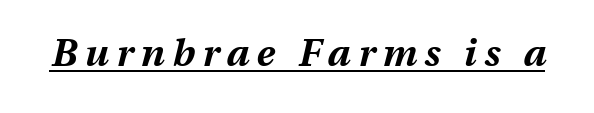
The image shows 38 px bold type, italic (leaning right); set unusually wide letter spacing (+0.2 em), underlined; medium stroke contrast and a medium x-height.
